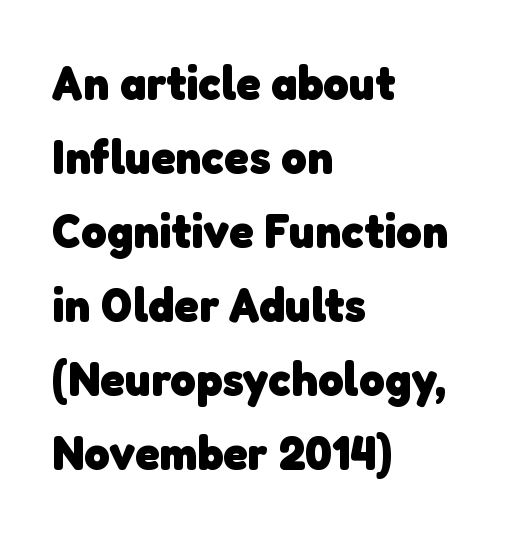
In terms of leading, this rendering sits right in the middle. Caption: standard tracking, unaltered. Heft: maximum for text — a bold. Letterform terminals end flat and unadorned throughout the passage. Left-aligned paragraph, ragged on the right. The passage shown is not underscored anywhere.
